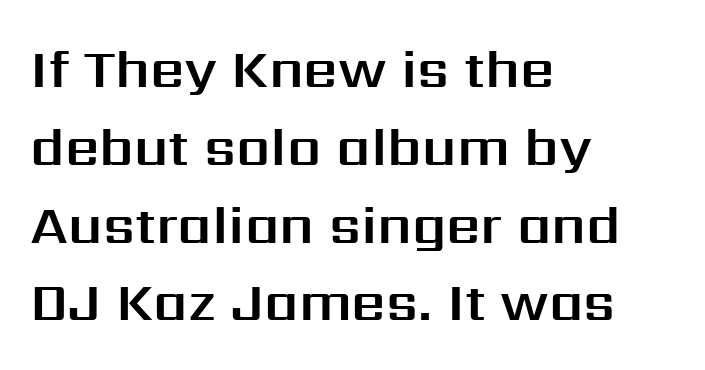
You could call the tracking neutral — neither tight nor loose. Words float on clear page, feet unadorned. Do the letters lean? They stand straight. This sample is left-justified, so line endings fall wherever the words run out. The letters advance in unequal steps, a hallmark of proportional type.
